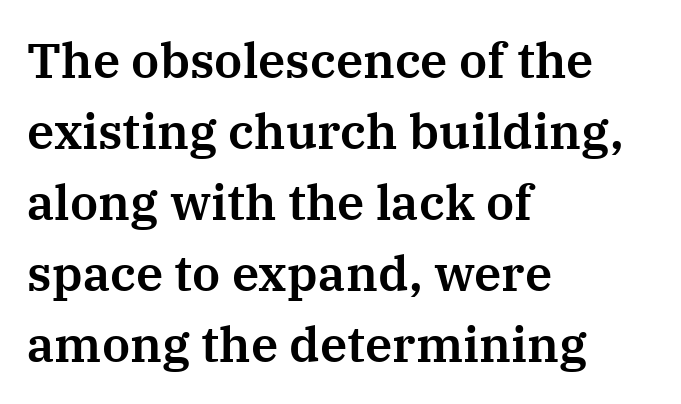
In terms of posture, this sample is upright. The leading is moderate, giving the passage an even texture. Honestly, there is no underline to notice here at all. Type style note: has serifs. This sample has the flowing, uneven cadence of proportional lettering.
